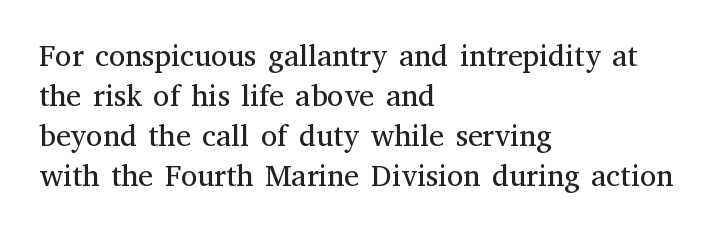
{"serif": "yes", "italic": "no", "bold": "no", "weight": "regular", "width": "normal", "stroke_contrast": "medium", "x_height": "medium", "monospaced": "no", "underline": "no", "align": "left", "line_spacing": "normal", "line_spacing_ratio": 1.33, "letter_spacing": "normal", "letter_spacing_em": 0.0, "glyph_px": 30}
